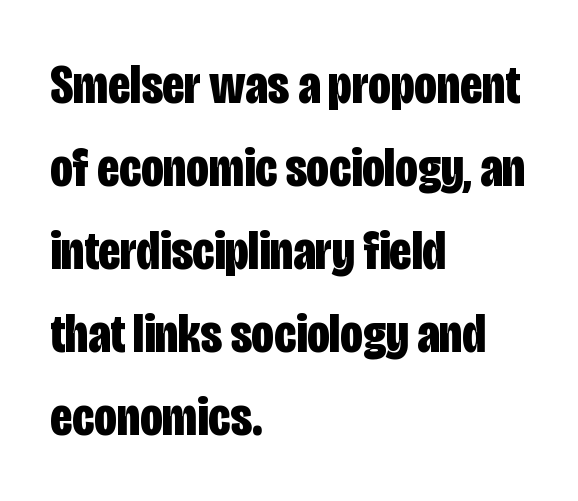
Q: Is the text bold? A: Yes.
Q: Is the text italic (slanted)? A: No, it is upright.
Q: Is the typeface a serif or a sans-serif typeface? A: Sans-serif.
Q: Is the text underlined? A: No.
Q: How is the paragraph aligned? A: Left-aligned.
Q: Is the spacing between letters normal or unusually wide? A: Normal.
Q: Is the spacing between lines tight, normal or loose? A: Normal.
Q: Width (condensed, normal, or wide)? A: Condensed.
Q: Stroke contrast? A: Low.
Q: x-height? A: Large.
Q: Monospaced? A: No.
